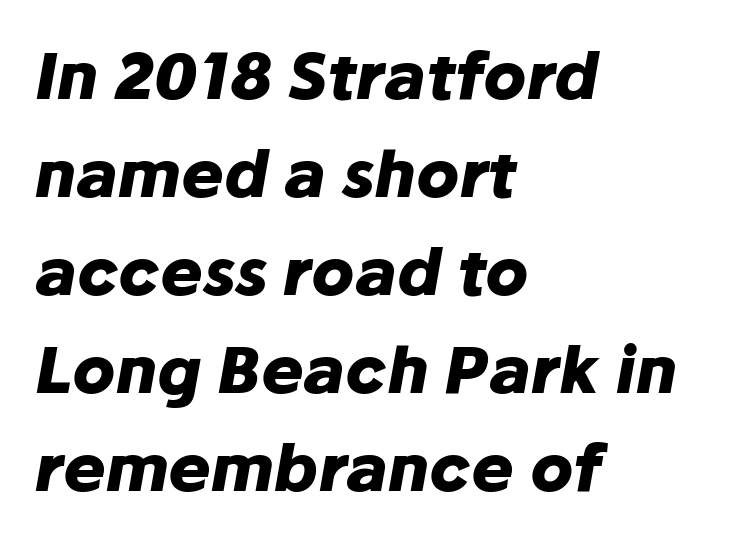
The image shows 64 px heavy type, italic (leaning right); set left-aligned, normal line spacing (1.53x), normal letter spacing, not underlined; low stroke contrast and a medium x-height.
